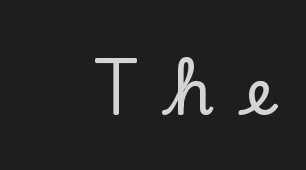
{"italic": "no", "width": "normal", "stroke_contrast": "low", "x_height": "small", "monospaced": "no", "underline": "no", "align": "right", "letter_spacing": "wide", "letter_spacing_em": 0.5, "glyph_px": 64}
